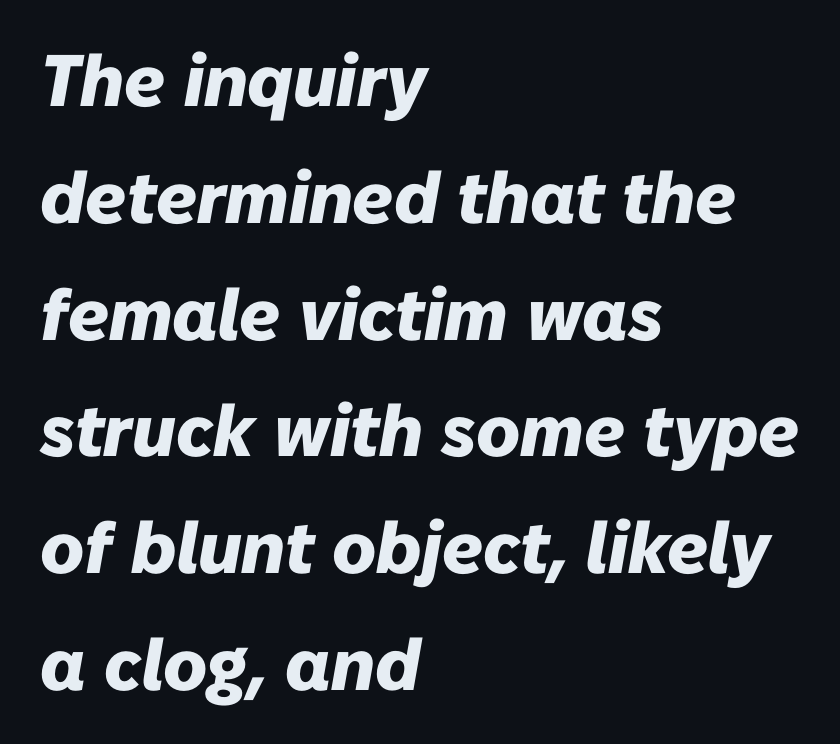
A typesetter would call this zero additional tracking. These lines are rendered in a variable-pitch font. What's the leading like? Ordinary, nothing unusual. Clear beneath every line of the passage. This sample uses an oblique cut, with every glyph tilted off the vertical. If you drew a ruler down the left edge, every line would touch it.
